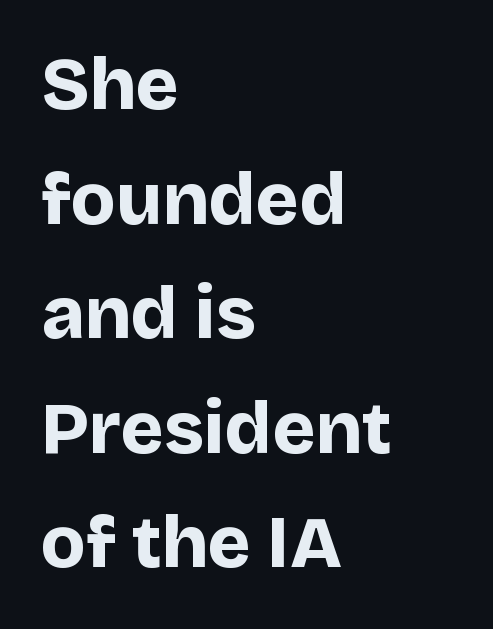
The image shows 73 px bold sans-serif type, upright; set left-aligned, normal line spacing (1.57x), normal letter spacing, not underlined; low stroke contrast and a large x-height.
